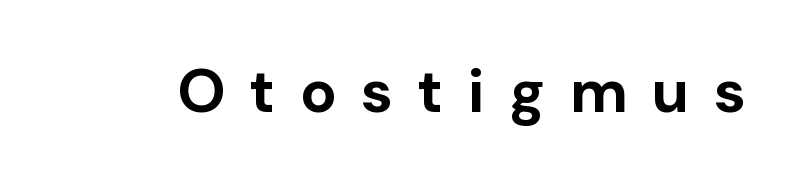
{"serif": "no", "italic": "no", "bold": "yes", "weight": "bold", "width": "normal", "stroke_contrast": "low", "x_height": "medium", "monospaced": "no", "underline": "no", "letter_spacing": "wide", "letter_spacing_em": 0.41, "glyph_px": 61}
